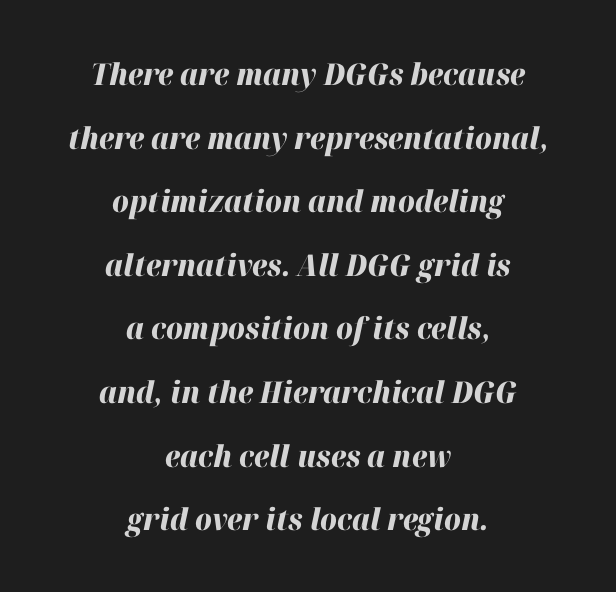
This sample uses plain, unmodified letter spacing. The block of text is sparse from top to bottom, with ample space between rows. Typographic density is high because the face is bold. Nobody drew a line under any word here. Note the varied advance widths — an 'i' is clearly narrower than an 'm'. Compared with a flush-left layout, this one balances lines on the center instead.
